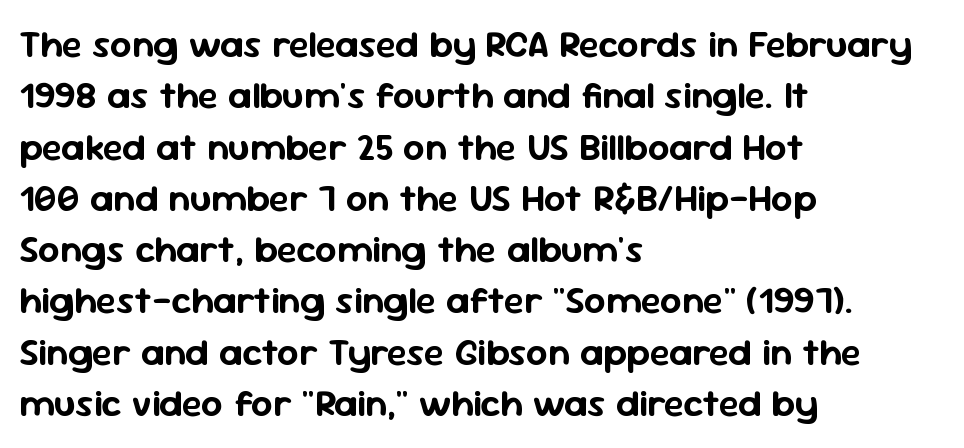
{"serif": "no", "italic": "no", "width": "normal", "stroke_contrast": "low", "x_height": "medium", "monospaced": "no", "underline": "no", "align": "left", "line_spacing": "normal", "line_spacing_ratio": 1.35, "letter_spacing": "normal", "letter_spacing_em": 0.0, "glyph_px": 38}
